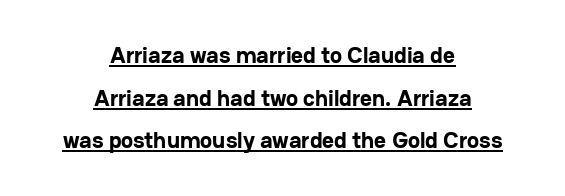
The image shows 23 px bold type, upright; set centered, line spacing 1.85x, normal letter spacing, underlined.
